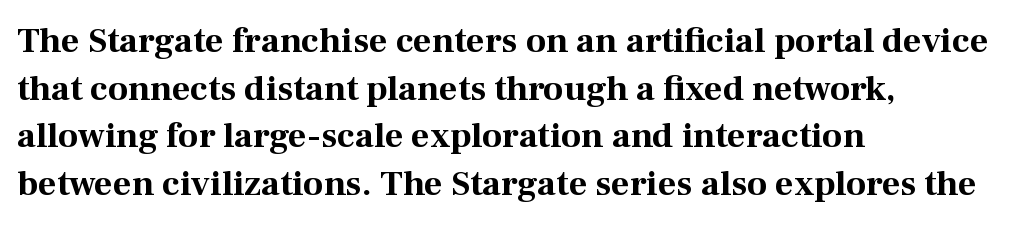
{"serif": "yes", "italic": "no", "bold": "yes", "weight": "bold", "width": "normal", "stroke_contrast": "medium", "x_height": "medium", "monospaced": "no", "underline": "no", "align": "left", "line_spacing": "normal", "line_spacing_ratio": 1.32, "letter_spacing": "normal", "letter_spacing_em": 0.0, "glyph_px": 36}
